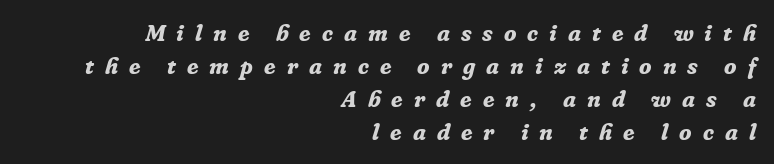
{"italic": "yes", "lean": "right", "slant_degrees": 16, "bold": "yes", "underline": "no", "align": "right", "line_spacing": "normal", "line_spacing_ratio": 1.43, "letter_spacing": "wide", "letter_spacing_em": 0.48, "glyph_px": 23}
